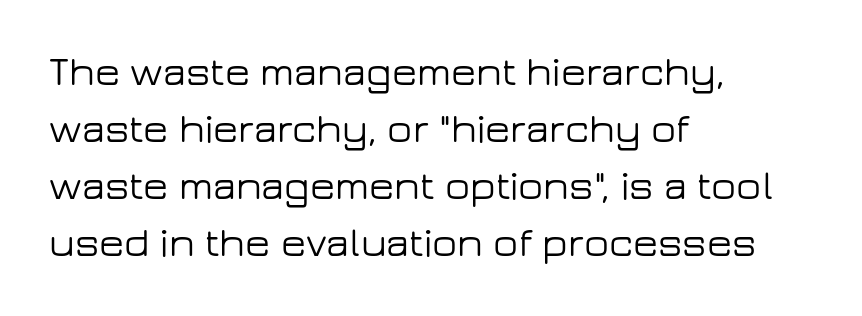
Descenders hang freely into open space. Horizontally, the lines are justified to the leading edge only. Nope, not italic — everything's standing straight. Default kerning and tracking; the words read as compact shapes.
